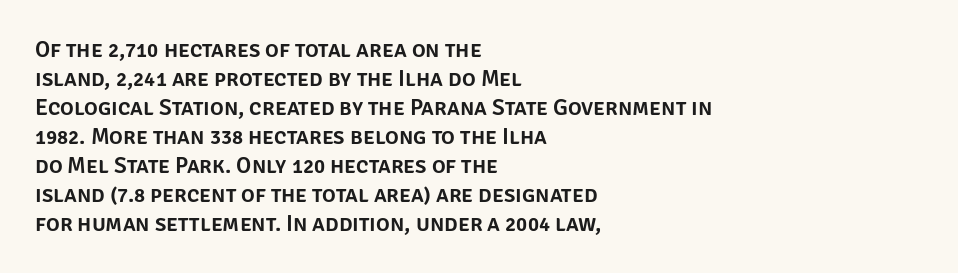
{"italic": "no", "underline": "no", "align": "left", "line_spacing": "normal", "line_spacing_ratio": 1.26, "letter_spacing": "normal", "letter_spacing_em": 0.0, "glyph_px": 23}
